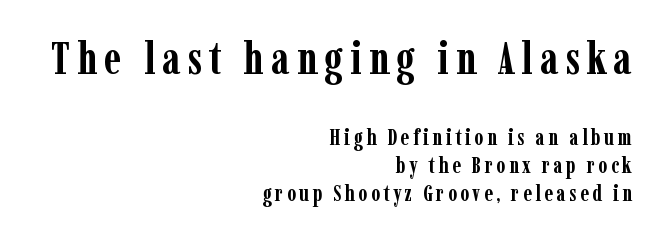
Q: Is the text bold? A: Yes.
Q: Is the text italic (slanted)? A: No, it is upright.
Q: Is the typeface a serif or a sans-serif typeface? A: Serif.
Q: Is the text underlined? A: No.
Q: How is the paragraph aligned? A: Right-aligned.
Q: Which block of text is set in a larger size, the first (top) or the second (bottom)? A: The first (top) one.
Q: Width (condensed, normal, or wide)? A: Condensed.
Q: Stroke contrast? A: Low.
Q: x-height? A: Medium.
Q: Monospaced? A: No.
